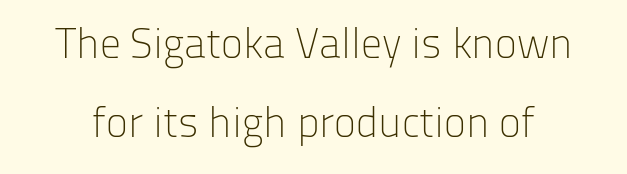
{"serif": "no", "italic": "no", "bold": "no", "weight": "light", "width": "normal", "stroke_contrast": "low", "x_height": "medium", "monospaced": "no", "underline": "no", "line_spacing_ratio": 1.87, "letter_spacing": "normal", "letter_spacing_em": 0.0, "glyph_px": 42}
